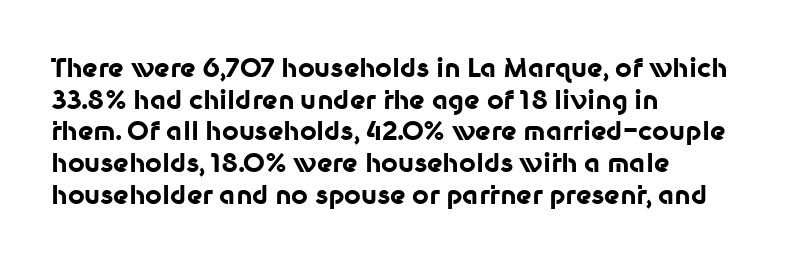
I'd describe the lettering as bold — thick and assertive. Words appear dense and cohesive because spacing is normal. Reading down the block, your eye returns to a fixed left position each line. The lettering holds an erect, upright posture throughout. Descender tails drop into unmarked territory.
